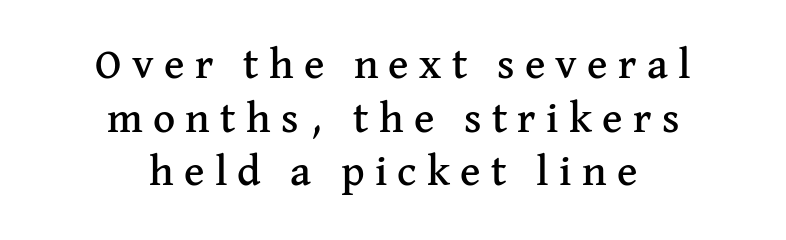
{"serif": "yes", "italic": "no", "width": "normal", "stroke_contrast": "medium", "x_height": "medium", "monospaced": "no", "underline": "no", "align": "center", "line_spacing": "normal", "line_spacing_ratio": 1.25, "letter_spacing": "wide", "letter_spacing_em": 0.24, "glyph_px": 43}
